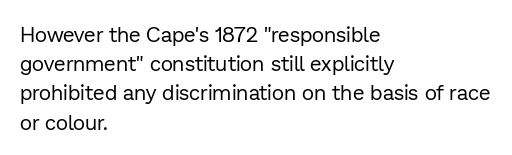
Q: Is the text bold? A: No.
Q: Is the text italic (slanted)? A: No, it is upright.
Q: Is the text underlined? A: No.
Q: How is the paragraph aligned? A: Left-aligned.
Q: Is the spacing between letters normal or unusually wide? A: Normal.
Q: Is the spacing between lines tight, normal or loose? A: Normal.
